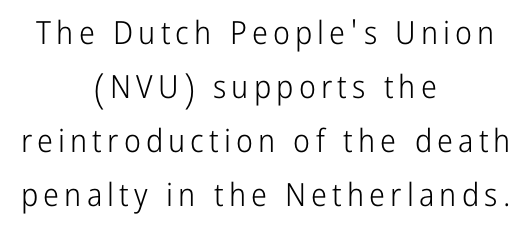
The image shows 32 px light, condensed sans-serif type, upright; set centered, normal line spacing (1.69x), not underlined; low stroke contrast and a medium x-height.
